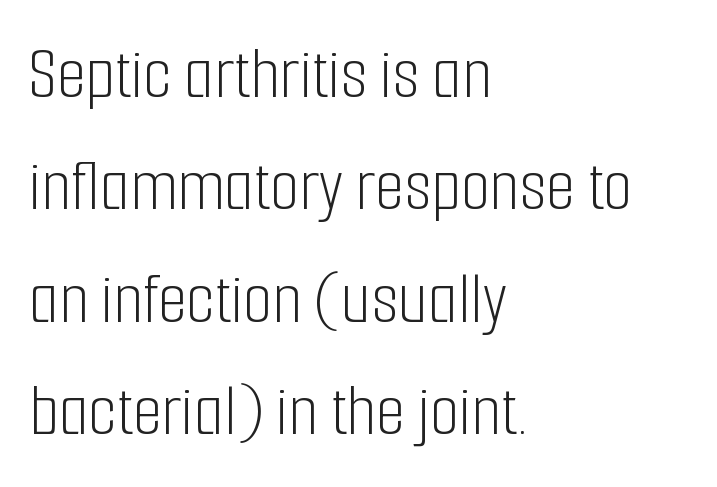
Q: Is the text bold? A: No.
Q: Is the text italic (slanted)? A: No, it is upright.
Q: Is the typeface a serif or a sans-serif typeface? A: Sans-serif.
Q: Is the text underlined? A: No.
Q: How is the paragraph aligned? A: Left-aligned.
Q: Is the spacing between letters normal or unusually wide? A: Normal.
Q: Is the spacing between lines tight, normal or loose? A: Normal.
Q: Width (condensed, normal, or wide)? A: Condensed.
Q: Stroke contrast? A: Low.
Q: x-height? A: Medium.
Q: Monospaced? A: No.
